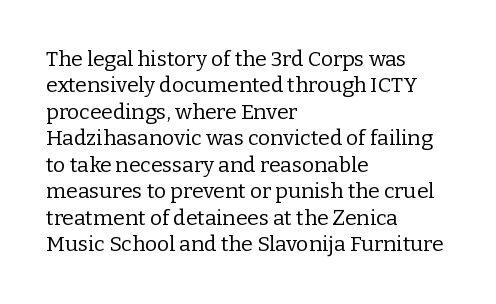
The image shows 21 px text type, upright; set left-aligned, normal line spacing (1.26x), normal letter spacing, not underlined.
